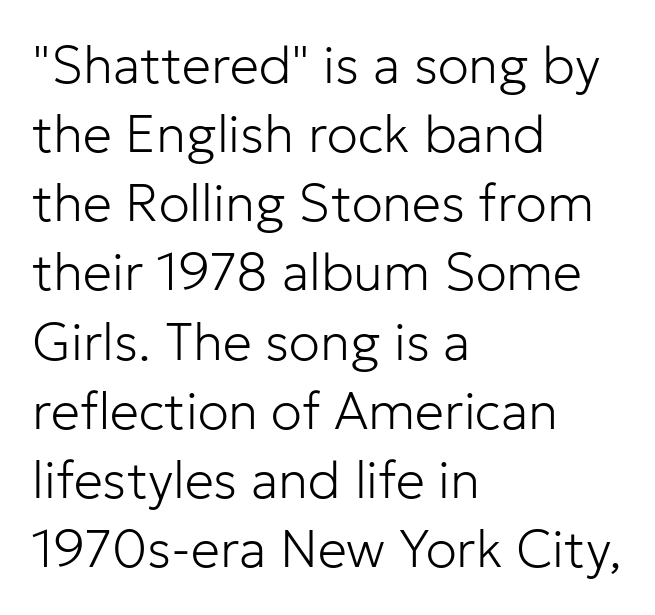
The rag falls on the right side of this text block. Short note: letters normally spaced. The rows are spaced the way most documents space them. Counters stay open thanks to moderate or lighter strokes.
